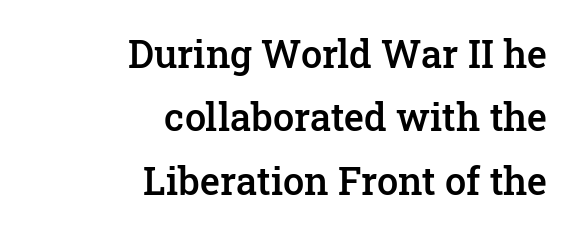
{"serif": "yes", "italic": "no", "bold": "semi", "weight": "semibold", "width": "normal", "stroke_contrast": "low", "x_height": "medium", "monospaced": "no", "underline": "no", "align": "right", "line_spacing": "normal", "line_spacing_ratio": 1.67, "letter_spacing": "normal", "letter_spacing_em": 0.0, "glyph_px": 38}
